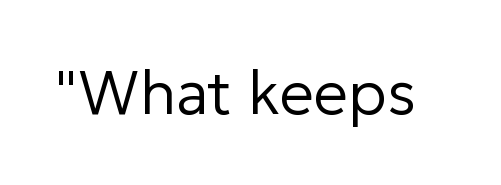
Q: Is the text bold? A: No.
Q: Is the text italic (slanted)? A: No, it is upright.
Q: Is the typeface a serif or a sans-serif typeface? A: Sans-serif.
Q: Is the text underlined? A: No.
Q: Is the spacing between letters normal or unusually wide? A: Normal.
Q: Width (condensed, normal, or wide)? A: Normal.
Q: Stroke contrast? A: Low.
Q: x-height? A: Medium.
Q: Monospaced? A: No.
